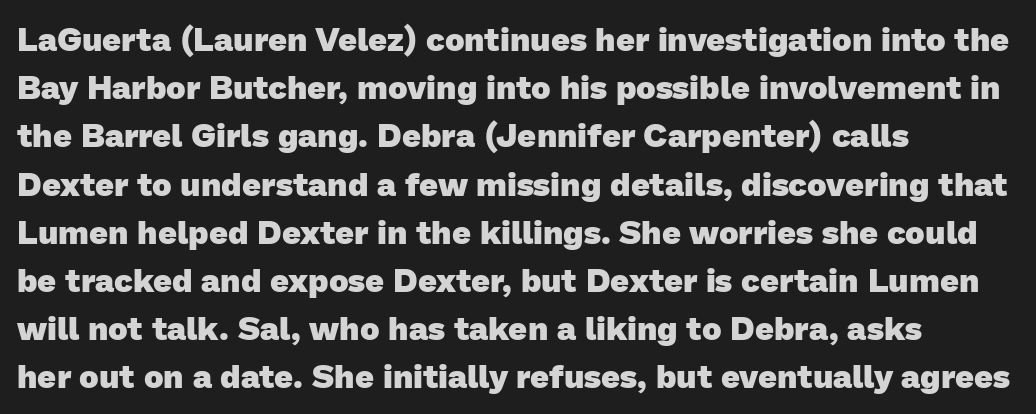
{"serif": "no", "bold": "yes", "weight": "heavy", "width": "normal", "stroke_contrast": "low", "x_height": "medium", "monospaced": "no", "underline": "no", "align": "left", "line_spacing": "normal", "line_spacing_ratio": 1.46, "letter_spacing": "normal", "letter_spacing_em": 0.0, "glyph_px": 33}
